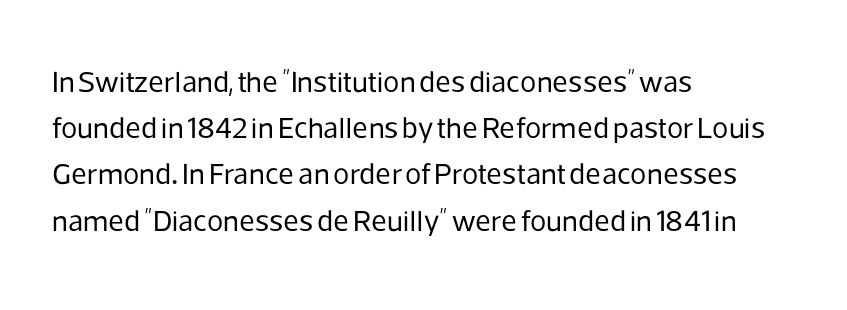
Q: Is the text bold? A: No.
Q: Is the text italic (slanted)? A: No, it is upright.
Q: Is the typeface a serif or a sans-serif typeface? A: Sans-serif.
Q: Is the text underlined? A: No.
Q: How is the paragraph aligned? A: Left-aligned.
Q: Is the spacing between letters normal or unusually wide? A: Normal.
Q: Is the spacing between lines tight, normal or loose? A: Normal.
Q: Width (condensed, normal, or wide)? A: Normal.
Q: Stroke contrast? A: Low.
Q: x-height? A: Medium.
Q: Monospaced? A: No.
